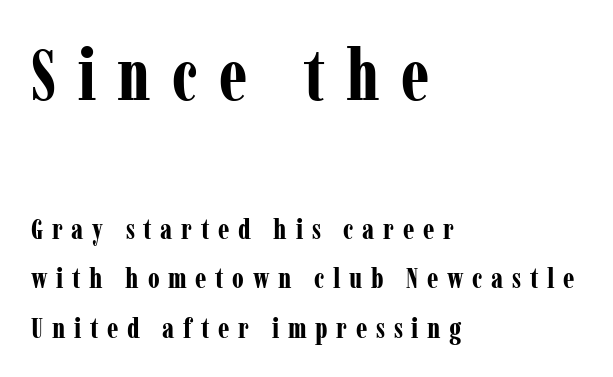
{"serif": "yes", "italic": "no", "bold": "yes", "weight": "bold", "width": "condensed", "stroke_contrast": "low", "x_height": "medium", "monospaced": "no", "underline": "no", "align": "left", "line_spacing": "normal", "line_spacing_ratio": 1.7, "letter_spacing": "wide", "letter_spacing_em": 0.3, "larger_block": "first", "size_ratio": 2.48, "glyph_px": 72}
